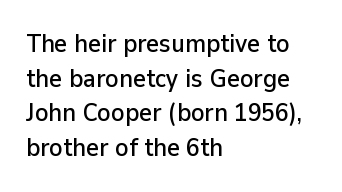
Has an underline been added? It has not. Observe the ordinary spacing: letters are neighbours, not strangers. What's the leading like? Ordinary, nothing unusual. Reading down the block, your eye returns to a fixed left position each line. Every character sits straight up, as roman type does.
